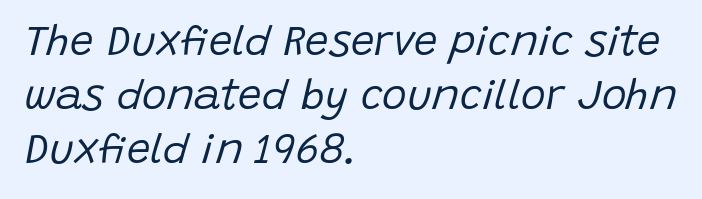
Slant detected: the letters are inclined. Standard letterfit; no display-style spreading of the glyphs. Plain, unruled lines of type. Notice how descenders clear the ascenders below comfortably — that's standard leading. Line starts are locked; line ends wander.
